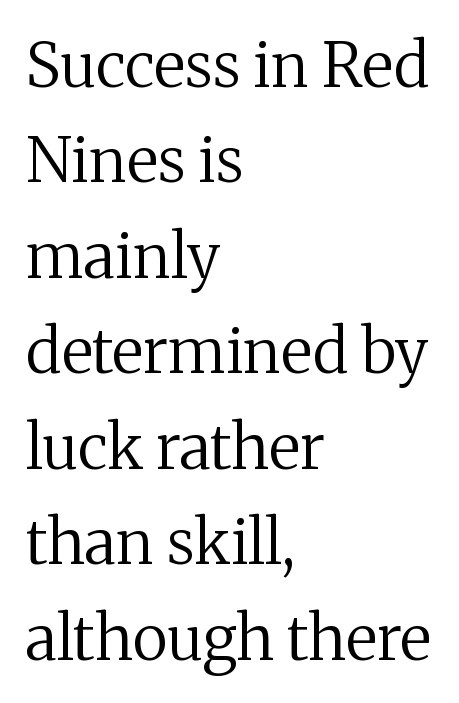
The image shows 62 px regular-weight serif type, upright; set left-aligned, normal line spacing (1.54x), normal letter spacing, not underlined; medium stroke contrast and a medium x-height.
